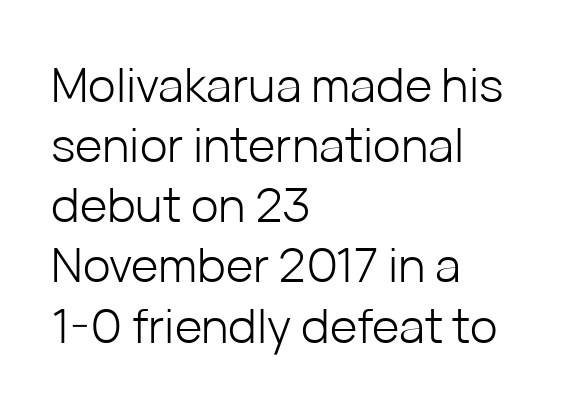
Posture: vertical. Only glyphs here, with clear space below each row. Tracking here is standard; glyphs follow each other at the usual distance. Varying glyph widths throughout — classic text-font behaviour.
